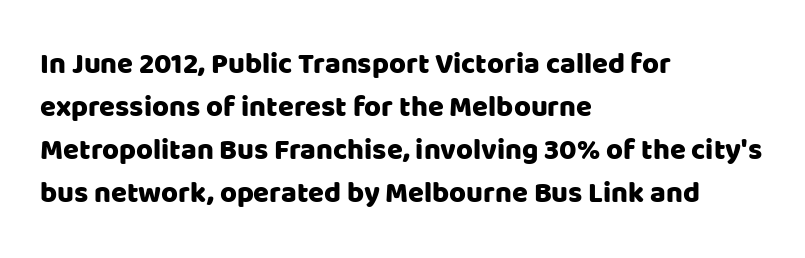
{"serif": "no", "italic": "no", "width": "normal", "stroke_contrast": "low", "x_height": "large", "monospaced": "no", "underline": "no", "align": "left", "line_spacing": "normal", "line_spacing_ratio": 1.48, "letter_spacing": "normal", "letter_spacing_em": 0.0, "glyph_px": 29}
